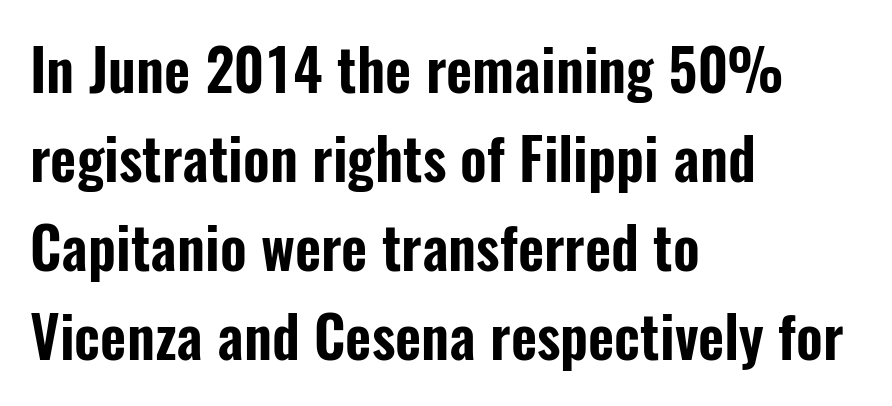
The image shows 57 px condensed sans-serif type, upright; set left-aligned, normal line spacing (1.56x), normal letter spacing, not underlined; low stroke contrast and a medium x-height.
